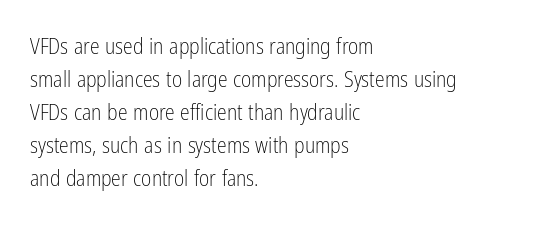
The image shows 22 px text type, upright; set left-aligned, normal line spacing (1.5x), normal letter spacing, not underlined.
